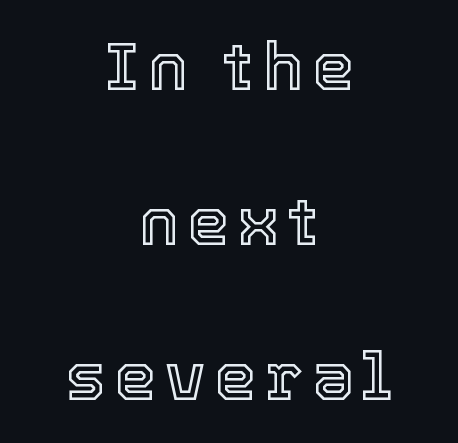
{"italic": "no", "width": "normal", "x_height": "medium", "monospaced": "no", "underline": "no", "align": "center", "line_spacing": "loose", "line_spacing_ratio": 2.31, "glyph_px": 67}
